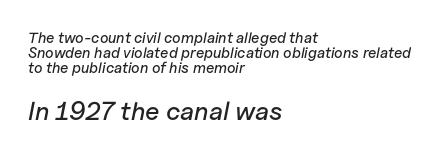
{"italic": "yes", "lean": "right", "slant_degrees": 11, "underline": "no", "align": "left", "line_spacing": "tight", "line_spacing_ratio": 1.0, "letter_spacing": "normal", "letter_spacing_em": 0.0, "larger_block": "second", "size_ratio": 1.73, "glyph_px": 26}
